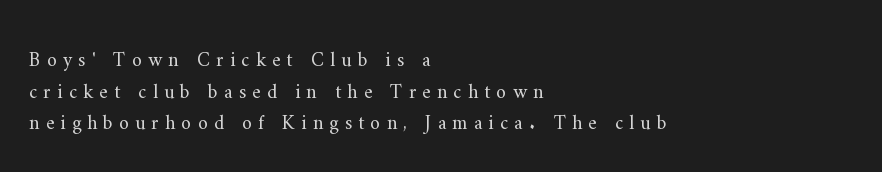
If you drew a ruler down the left edge, every line would touch it. The specimen omits any rule beneath the text block's lines. The rendering inserts visible extra space after every character. It's the straight-up-and-down kind of type. Vertically, the passage feels balanced, rows spaced as you'd expect.
